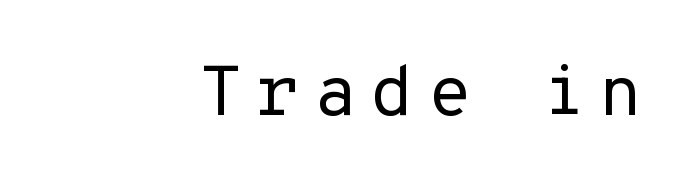
{"serif": "no", "italic": "no", "bold": "no", "weight": "regular", "width": "normal", "stroke_contrast": "low", "x_height": "medium", "monospaced": "yes", "underline": "no", "glyph_px": 71}
